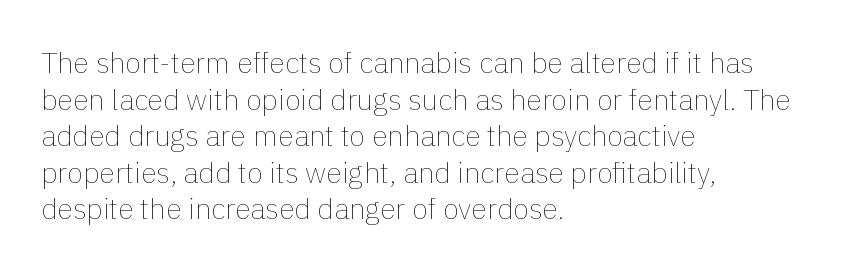
Q: Is the text bold? A: No.
Q: Is the text italic (slanted)? A: No, it is upright.
Q: Is the text underlined? A: No.
Q: How is the paragraph aligned? A: Left-aligned.
Q: Is the spacing between letters normal or unusually wide? A: Normal.
Q: Is the spacing between lines tight, normal or loose? A: Normal.
Q: Width (condensed, normal, or wide)? A: Normal.
Q: Stroke contrast? A: Low.
Q: x-height? A: Medium.
Q: Monospaced? A: No.
